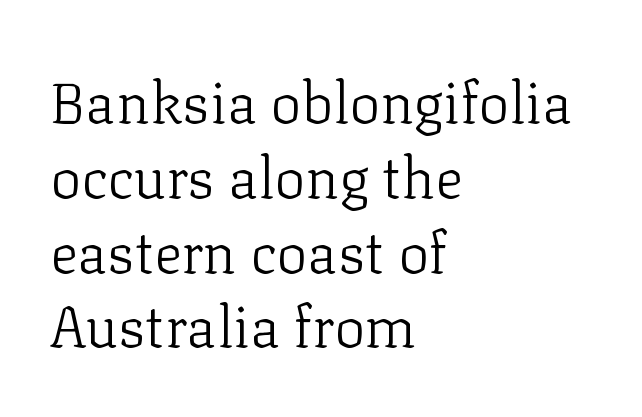
{"serif": "yes", "italic": "no", "bold": "no", "weight": "light", "width": "normal", "stroke_contrast": "low", "x_height": "medium", "monospaced": "no", "underline": "no", "align": "left", "line_spacing": "normal", "line_spacing_ratio": 1.29, "letter_spacing": "normal", "letter_spacing_em": 0.0, "glyph_px": 58}
